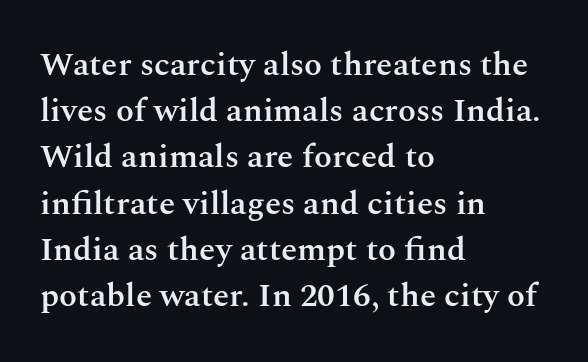
The string is rendered with underlining switched off. Honestly, the row spacing looks completely unremarkable. A typesetter would call this proportional, since set widths differ per character. Tall strokes in this sample are plumb rather than angled.
